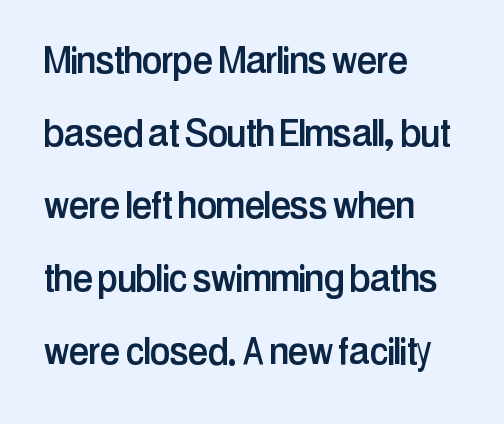
Q: Is the text italic (slanted)? A: No, it is upright.
Q: Is the typeface a serif or a sans-serif typeface? A: Sans-serif.
Q: Is the text underlined? A: No.
Q: How is the paragraph aligned? A: Left-aligned.
Q: Is the spacing between letters normal or unusually wide? A: Normal.
Q: Is the spacing between lines tight, normal or loose? A: Normal.
Q: Width (condensed, normal, or wide)? A: Condensed.
Q: Stroke contrast? A: Low.
Q: x-height? A: Medium.
Q: Monospaced? A: No.
